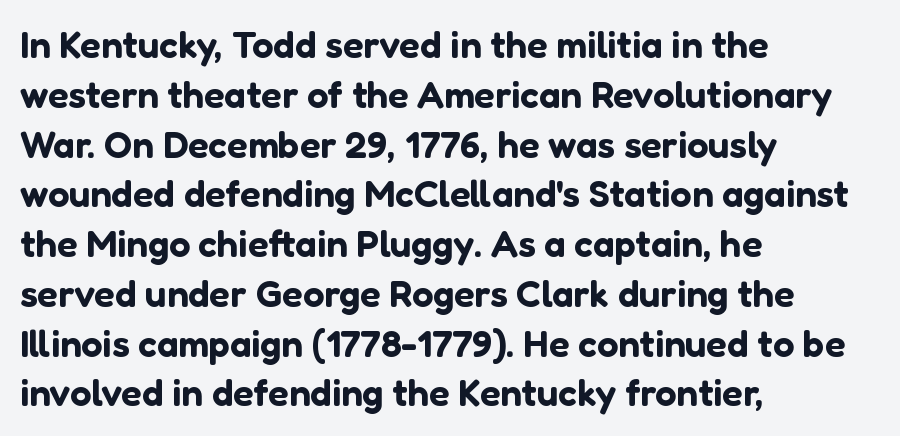
Q: Is the text italic (slanted)? A: No, it is upright.
Q: Is the typeface a serif or a sans-serif typeface? A: Sans-serif.
Q: Is the text underlined? A: No.
Q: How is the paragraph aligned? A: Left-aligned.
Q: Is the spacing between letters normal or unusually wide? A: Normal.
Q: Is the spacing between lines tight, normal or loose? A: Normal.
Q: Width (condensed, normal, or wide)? A: Normal.
Q: Stroke contrast? A: Low.
Q: x-height? A: Medium.
Q: Monospaced? A: No.
